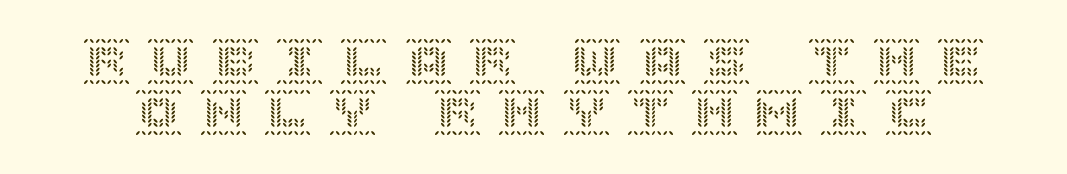
Inter-character spacing is expanded well beyond the font's built-in metrics. Horizontal bands of white between lines are thin slivers. Descenders are the only things crossing below the line. Every stem runs plumb, perpendicular to the baseline.
